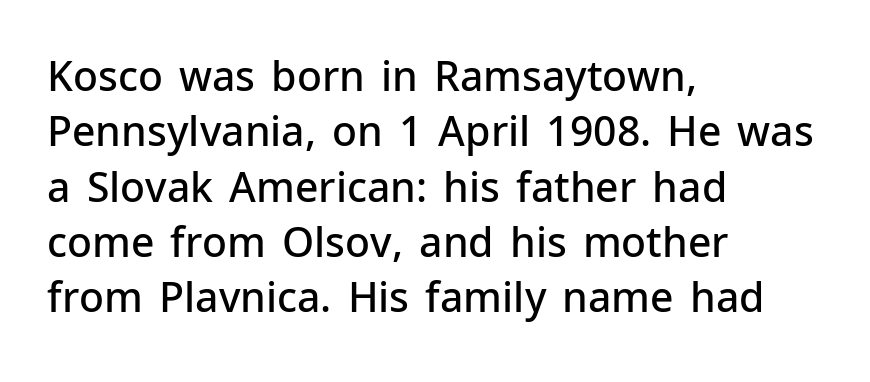
Q: Is the text bold? A: Semi-bold.
Q: Is the text italic (slanted)? A: No, it is upright.
Q: Is the typeface a serif or a sans-serif typeface? A: Sans-serif.
Q: Is the text underlined? A: No.
Q: How is the paragraph aligned? A: Left-aligned.
Q: Is the spacing between letters normal or unusually wide? A: Normal.
Q: Is the spacing between lines tight, normal or loose? A: Normal.
Q: Width (condensed, normal, or wide)? A: Normal.
Q: Stroke contrast? A: Low.
Q: x-height? A: Medium.
Q: Monospaced? A: No.
